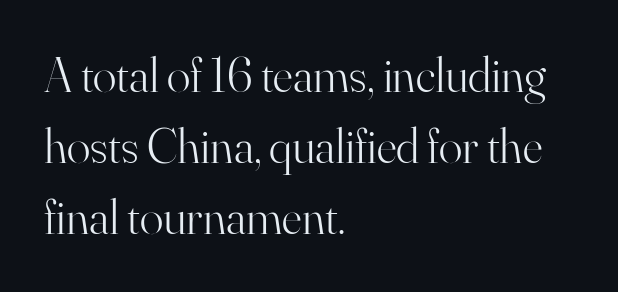
Q: Is the text bold? A: No.
Q: Is the text italic (slanted)? A: No, it is upright.
Q: Is the typeface a serif or a sans-serif typeface? A: Serif.
Q: Is the text underlined? A: No.
Q: How is the paragraph aligned? A: Left-aligned.
Q: Is the spacing between letters normal or unusually wide? A: Normal.
Q: Is the spacing between lines tight, normal or loose? A: Normal.
Q: Width (condensed, normal, or wide)? A: Normal.
Q: Stroke contrast? A: High.
Q: x-height? A: Small.
Q: Monospaced? A: No.
